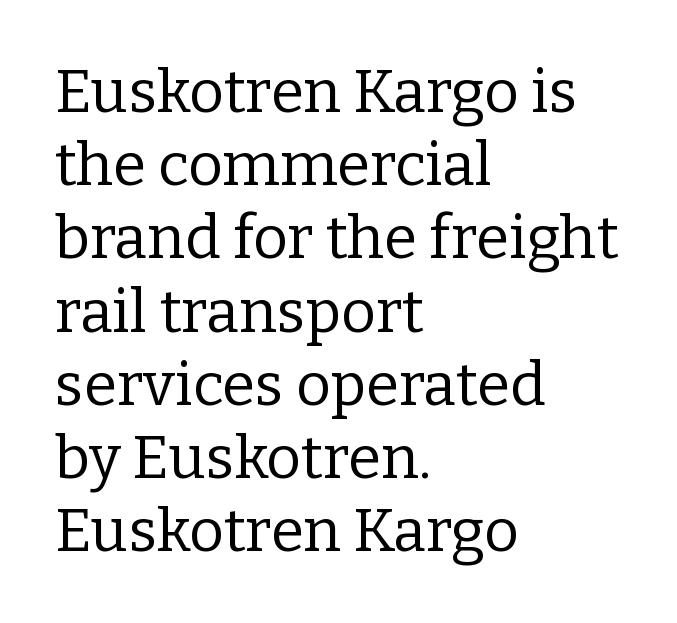
The image shows 60 px regular-weight serif type, upright; set left-aligned, line spacing 1.22x, normal letter spacing, not underlined; low stroke contrast and a medium x-height.
